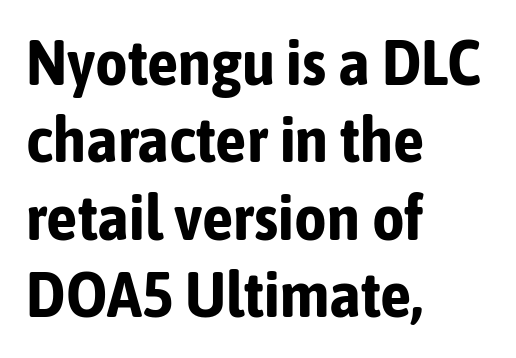
Q: Is the text bold? A: Yes.
Q: Is the text italic (slanted)? A: No, it is upright.
Q: Is the typeface a serif or a sans-serif typeface? A: Sans-serif.
Q: Is the text underlined? A: No.
Q: How is the paragraph aligned? A: Left-aligned.
Q: Is the spacing between letters normal or unusually wide? A: Normal.
Q: Width (condensed, normal, or wide)? A: Condensed.
Q: Stroke contrast? A: Low.
Q: x-height? A: Medium.
Q: Monospaced? A: No.
